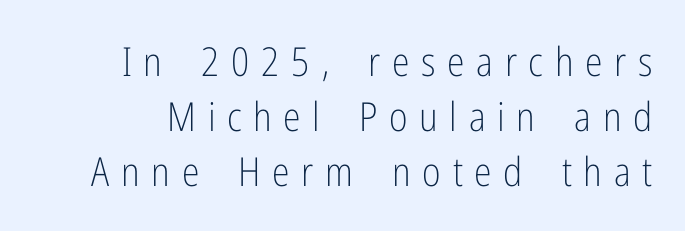
The image shows 40 px light, condensed sans-serif type, upright; set normal line spacing (1.37x), unusually wide letter spacing (+0.29 em), not underlined; low stroke contrast and a medium x-height.
